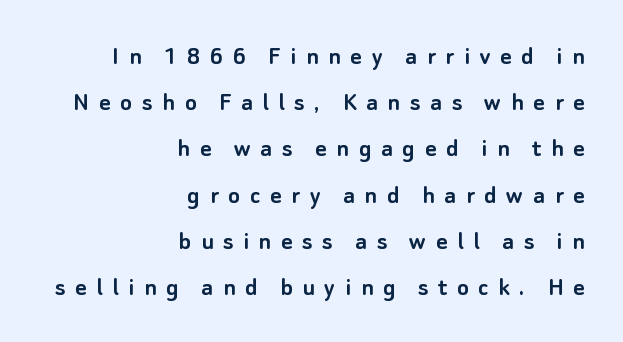
{"serif": "no", "italic": "no", "width": "normal", "stroke_contrast": "low", "x_height": "small", "monospaced": "no", "underline": "no", "align": "right", "line_spacing": "normal", "line_spacing_ratio": 1.65, "letter_spacing": "wide", "letter_spacing_em": 0.34, "glyph_px": 28}
